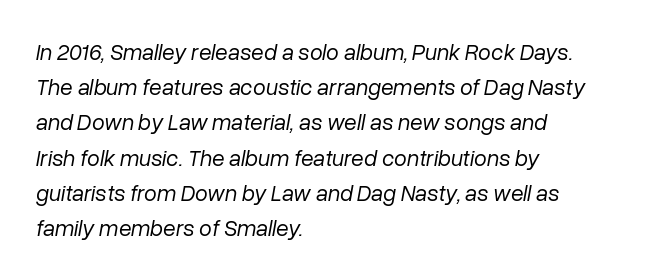
Q: Is the text bold? A: No.
Q: Is the text italic (slanted)? A: Yes, it leans right by about 10 degrees.
Q: Is the text underlined? A: No.
Q: How is the paragraph aligned? A: Left-aligned.
Q: Is the spacing between letters normal or unusually wide? A: Normal.
Q: Is the spacing between lines tight, normal or loose? A: Normal.
